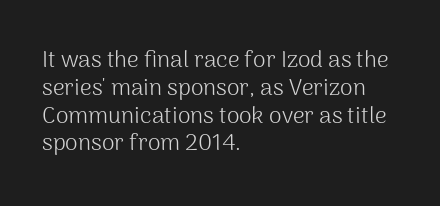
Q: Is the text bold? A: No.
Q: Is the text italic (slanted)? A: No, it is upright.
Q: Is the text underlined? A: No.
Q: How is the paragraph aligned? A: Left-aligned.
Q: Is the spacing between letters normal or unusually wide? A: Normal.
